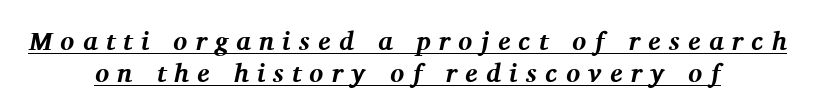
Casual observation: everything's sitting right in the middle. Strong, thick strokes mark this as bold type. Quick note: italic. How are the letters spaced? Widely, with obvious added tracking. A continuous stroke trails under the words, as in a hyperlink.
